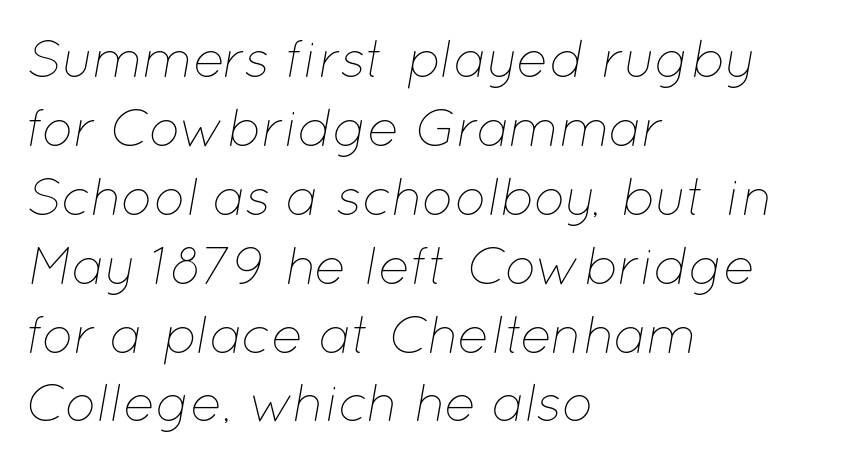
{"italic": "yes", "lean": "right", "slant_degrees": 12, "bold": "no", "weight": "thin", "width": "normal", "stroke_contrast": "low", "x_height": "medium", "monospaced": "no", "underline": "no", "align": "left", "line_spacing": "normal", "line_spacing_ratio": 1.3, "letter_spacing": "normal", "letter_spacing_em": 0.0, "glyph_px": 53}
